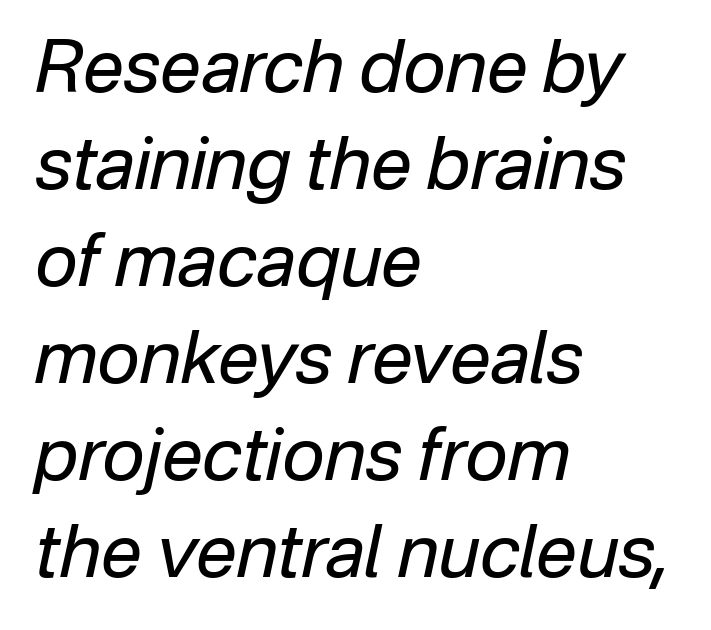
Each line starts at the same left margin while the right side varies. If you drew a line through each stem, it would be angled. The line-height multiplier appears to be the usual default. Letters have the restrained weight of plain body copy at most. The horizontal fit of the characters is conventional and even. These lines are rendered in a variable-pitch font.
